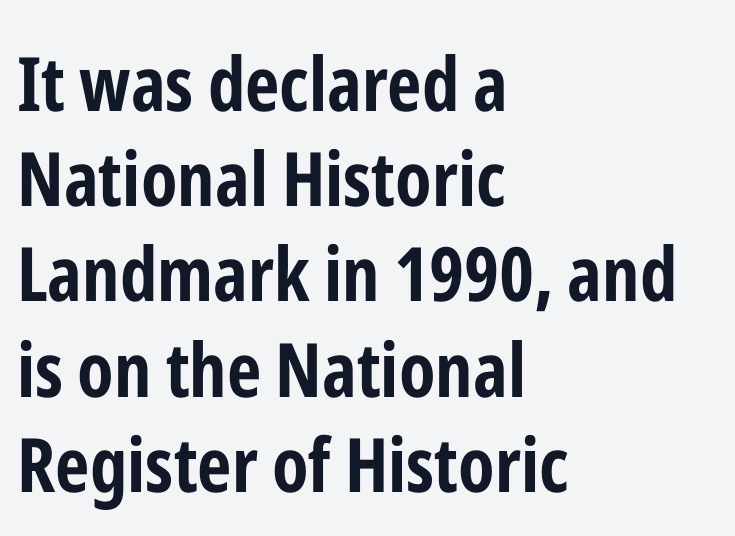
Q: Is the text bold? A: Yes.
Q: Is the text italic (slanted)? A: No, it is upright.
Q: Is the typeface a serif or a sans-serif typeface? A: Sans-serif.
Q: Is the text underlined? A: No.
Q: How is the paragraph aligned? A: Left-aligned.
Q: Is the spacing between letters normal or unusually wide? A: Normal.
Q: Is the spacing between lines tight, normal or loose? A: Normal.
Q: Width (condensed, normal, or wide)? A: Condensed.
Q: Stroke contrast? A: Low.
Q: x-height? A: Medium.
Q: Monospaced? A: No.
